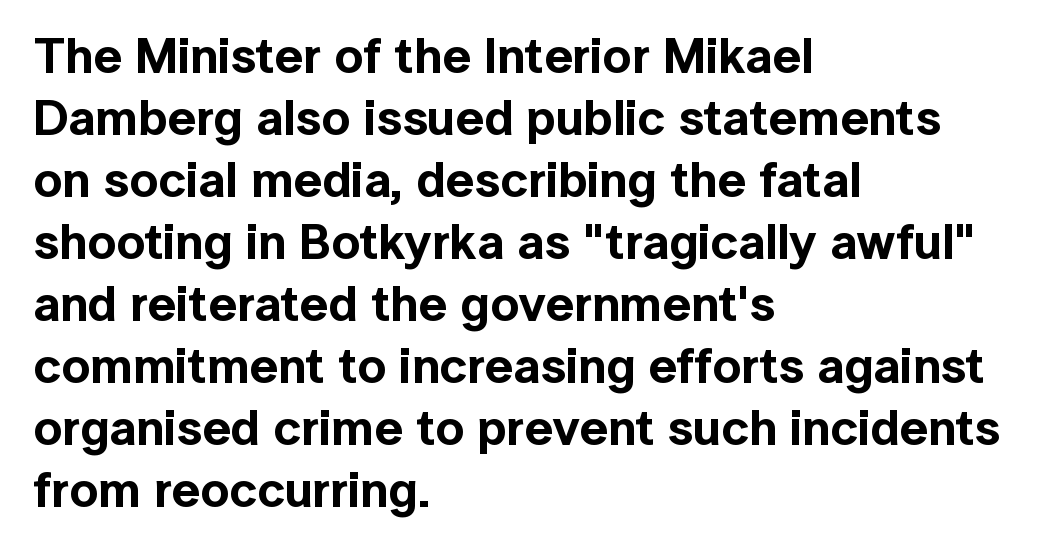
{"serif": "no", "italic": "no", "width": "normal", "x_height": "medium", "monospaced": "no", "underline": "no", "align": "left", "line_spacing_ratio": 1.24, "letter_spacing": "normal", "letter_spacing_em": 0.0, "glyph_px": 50}
